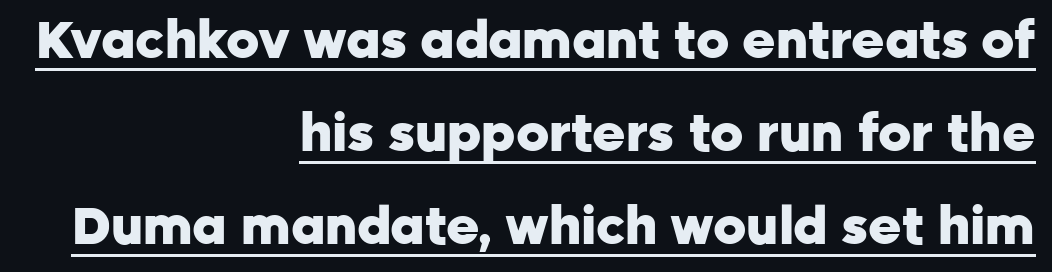
The image shows 51 px heavy sans-serif type, upright; set right-aligned, line spacing 1.82x, normal letter spacing, underlined; low stroke contrast and a medium x-height.
